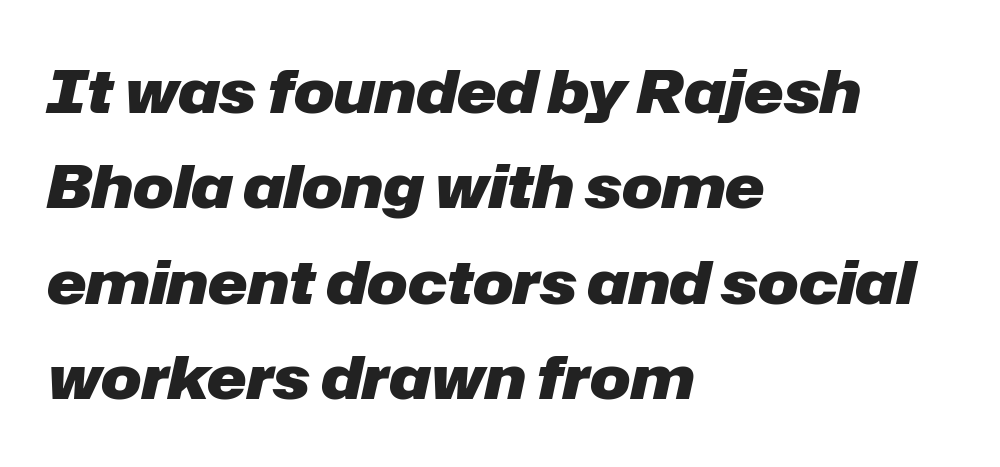
Q: Is the text bold? A: Yes.
Q: Is the text italic (slanted)? A: Yes, it leans right by about 12 degrees.
Q: Is the text underlined? A: No.
Q: How is the paragraph aligned? A: Left-aligned.
Q: Is the spacing between letters normal or unusually wide? A: Normal.
Q: Is the spacing between lines tight, normal or loose? A: Normal.
Q: Width (condensed, normal, or wide)? A: Normal.
Q: Stroke contrast? A: Low.
Q: x-height? A: Medium.
Q: Monospaced? A: No.
